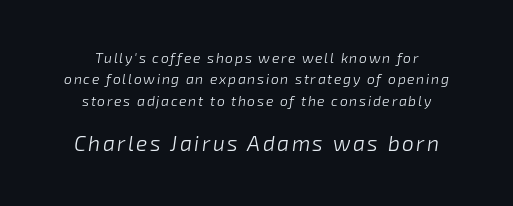
The image shows 21 px text type, italic (leaning right); set centered, normal line spacing (1.53x), not underlined; the second (bottom) block is 1.5x larger.
